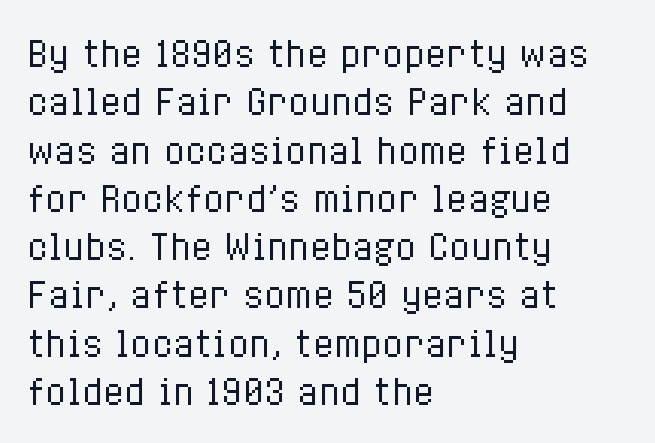
The image shows 35 px regular-weight, condensed type, upright; set left-aligned, normal line spacing (1.38x), normal letter spacing, not underlined; low stroke contrast and a medium x-height.
